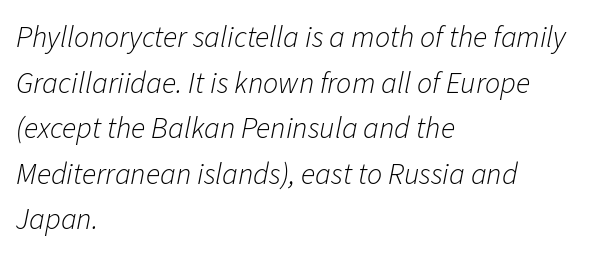
The specimen reads as italic at a glance. Honestly, there is no underline to notice here at all. Where is the straight margin? On the left. Stem width sits at or under what a default text font uses.
